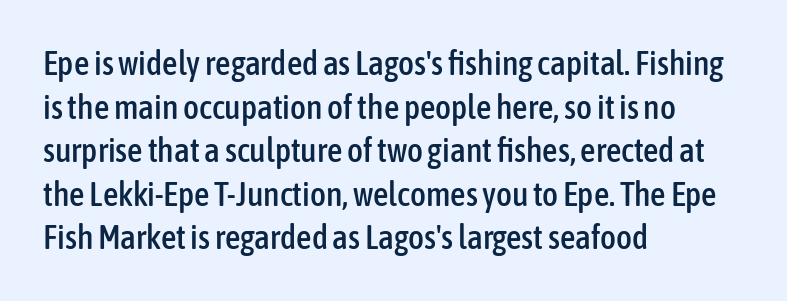
{"serif": "no", "italic": "no", "width": "condensed", "stroke_contrast": "low", "x_height": "medium", "monospaced": "no", "underline": "no", "align": "left", "line_spacing": "normal", "line_spacing_ratio": 1.28, "letter_spacing": "normal", "letter_spacing_em": 0.0, "glyph_px": 34}
